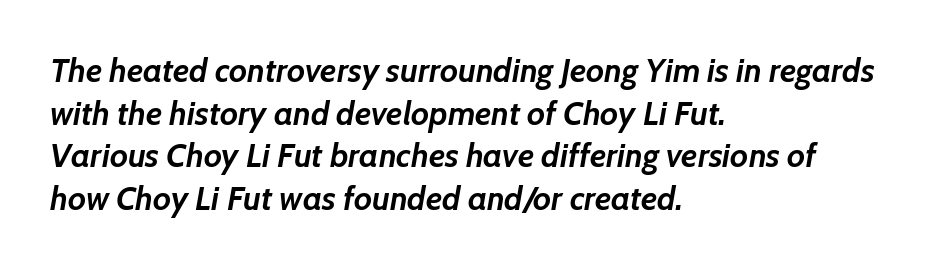
The image shows 33 px semibold type, italic (leaning right); set left-aligned, normal line spacing (1.29x), normal letter spacing, not underlined; low stroke contrast and a medium x-height.
